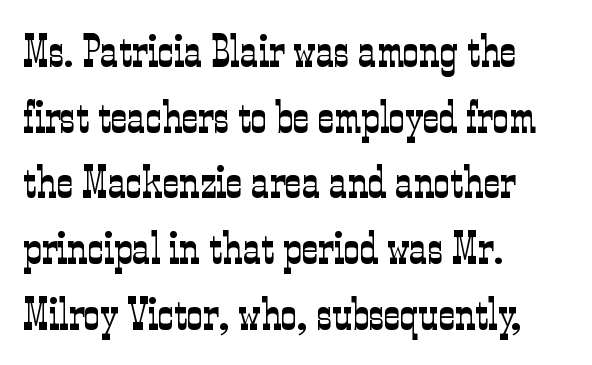
{"serif": "yes", "italic": "no", "bold": "no", "weight": "light", "width": "condensed", "stroke_contrast": "low", "x_height": "medium", "monospaced": "no", "underline": "no", "align": "left", "line_spacing": "normal", "line_spacing_ratio": 1.46, "letter_spacing": "normal", "letter_spacing_em": 0.0, "glyph_px": 45}
